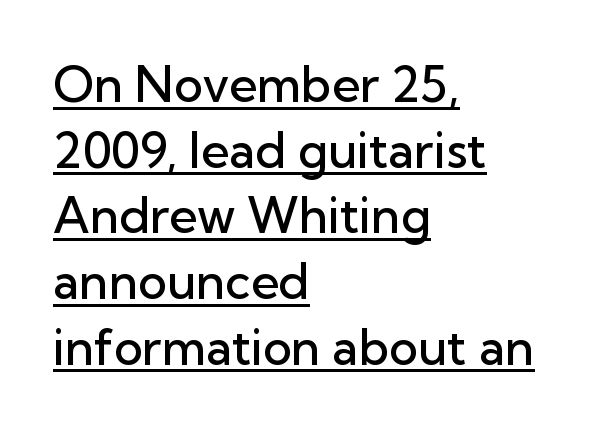
Stroke terminals: plain, sans-serif. Short note: letters normally spaced. Looks like regular typesetting: each glyph gets only the width it needs. Slightly chunky letters — semibold, I'd say, not full bold. Quick note: not italic, upright. Is the block centered? No — it sits flush against the left margin.
